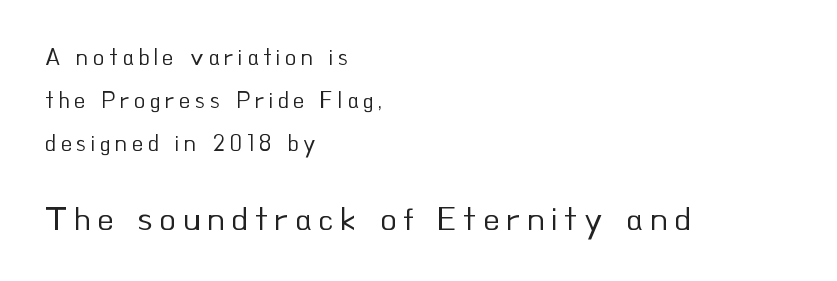
Q: Is the text bold? A: No.
Q: Is the text italic (slanted)? A: No, it is upright.
Q: Is the typeface a serif or a sans-serif typeface? A: Sans-serif.
Q: Is the text underlined? A: No.
Q: How is the paragraph aligned? A: Left-aligned.
Q: Which block of text is set in a larger size, the first (top) or the second (bottom)? A: The second (bottom) one.
Q: Width (condensed, normal, or wide)? A: Normal.
Q: Stroke contrast? A: Low.
Q: x-height? A: Small.
Q: Monospaced? A: No.
